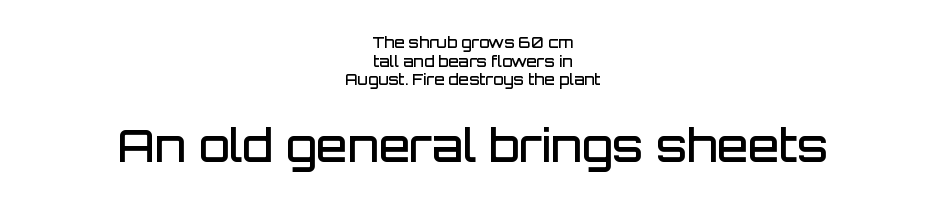
{"serif": "no", "italic": "no", "bold": "semi", "weight": "semibold", "width": "normal", "stroke_contrast": "low", "x_height": "large", "monospaced": "no", "underline": "no", "align": "center", "line_spacing_ratio": 1.24, "letter_spacing": "normal", "letter_spacing_em": 0.0, "larger_block": "second", "size_ratio": 3.0, "glyph_px": 45}
